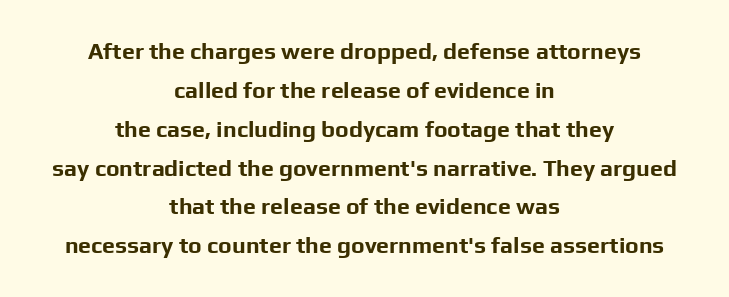
Posture: vertical. Lines of text with bare space underneath. Neither beginnings nor endings align; midpoints do. The sample has been set heavy, in full bold.
